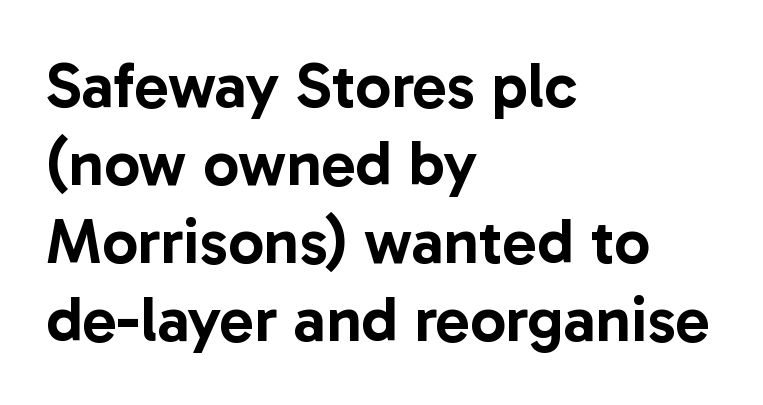
The image shows 64 px sans-serif type, upright; set left-aligned, line spacing 1.22x, normal letter spacing, not underlined; low stroke contrast and a medium x-height.
